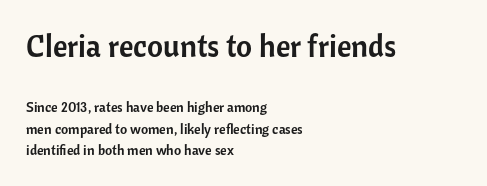
The image shows 31 px sans-serif type, upright; set left-aligned, normal line spacing (1.53x), normal letter spacing, not underlined; the first (top) block is 2.21x larger; low stroke contrast and a medium x-height.
